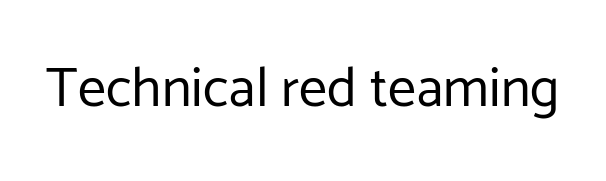
Q: Is the text bold? A: No.
Q: Is the text italic (slanted)? A: No, it is upright.
Q: Is the typeface a serif or a sans-serif typeface? A: Sans-serif.
Q: Is the text underlined? A: No.
Q: Is the spacing between letters normal or unusually wide? A: Normal.
Q: Width (condensed, normal, or wide)? A: Normal.
Q: Stroke contrast? A: Low.
Q: x-height? A: Medium.
Q: Monospaced? A: No.
